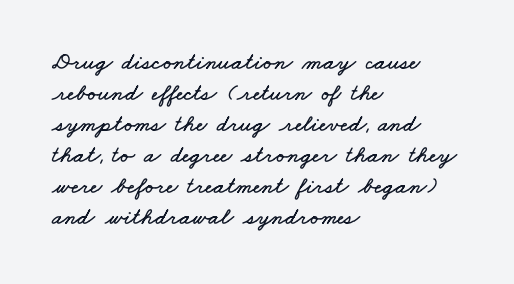
The image shows 24 px text type; set left-aligned, normal line spacing (1.29x), normal letter spacing, not underlined.
